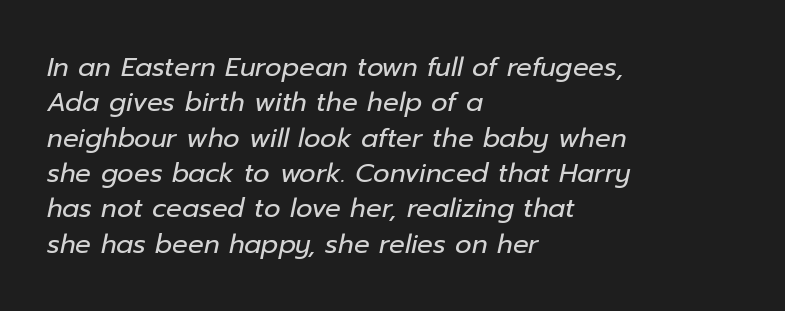
Here the glyphs are tracked normally, forming tight word shapes. Every row of glyphs begins at an identical x-position on the left. The weight would be labelled regular, book, light, or lighter still. The gap between lines stays unmarked. Students, observe: this is what conventionally led text looks like.
